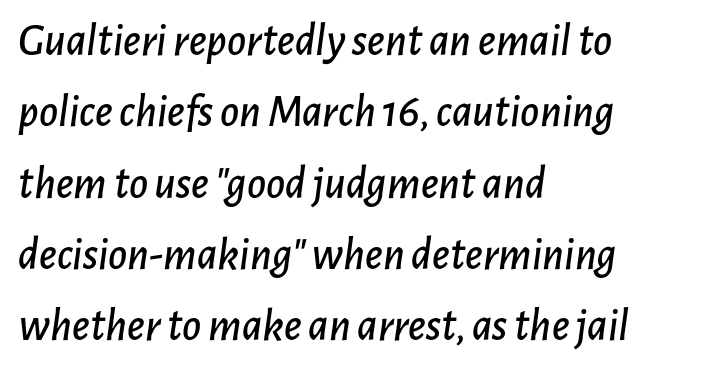
Q: Is the text italic (slanted)? A: Yes, it leans right by about 7 degrees.
Q: Is the text underlined? A: No.
Q: How is the paragraph aligned? A: Left-aligned.
Q: Is the spacing between letters normal or unusually wide? A: Normal.
Q: Is the spacing between lines tight, normal or loose? A: Normal.
Q: Width (condensed, normal, or wide)? A: Normal.
Q: Stroke contrast? A: Low.
Q: x-height? A: Medium.
Q: Monospaced? A: No.
